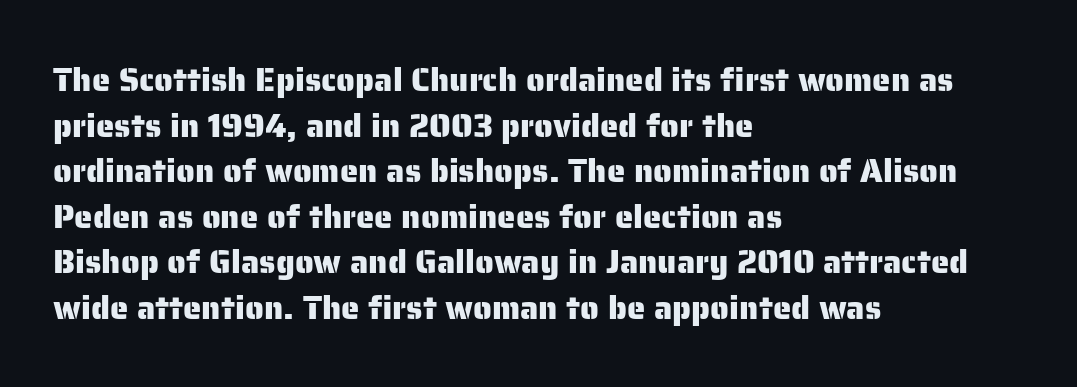
{"serif": "no", "italic": "no", "width": "normal", "stroke_contrast": "low", "x_height": "medium", "monospaced": "no", "underline": "no", "align": "left", "line_spacing": "normal", "line_spacing_ratio": 1.38, "letter_spacing": "normal", "letter_spacing_em": 0.0, "glyph_px": 33}
